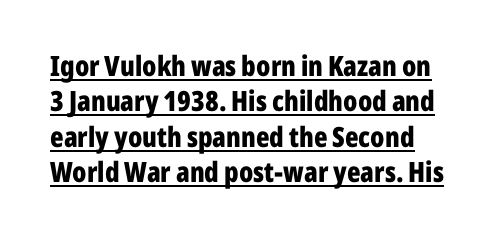
The image shows 28 px bold, condensed sans-serif type, upright; set normal line spacing (1.26x), normal letter spacing, underlined; low stroke contrast and a medium x-height.
